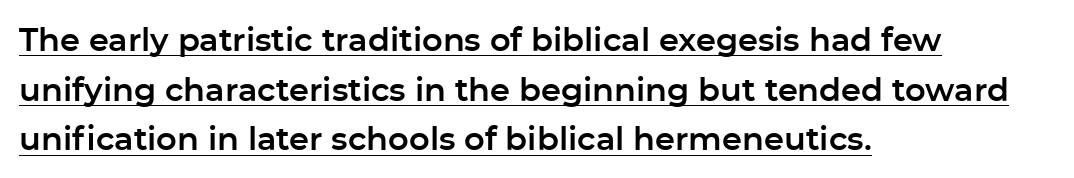
Q: Is the text italic (slanted)? A: No, it is upright.
Q: Is the typeface a serif or a sans-serif typeface? A: Sans-serif.
Q: Is the text underlined? A: Yes.
Q: How is the paragraph aligned? A: Left-aligned.
Q: Is the spacing between letters normal or unusually wide? A: Normal.
Q: Is the spacing between lines tight, normal or loose? A: Normal.
Q: Width (condensed, normal, or wide)? A: Normal.
Q: Stroke contrast? A: Low.
Q: x-height? A: Medium.
Q: Monospaced? A: No.
